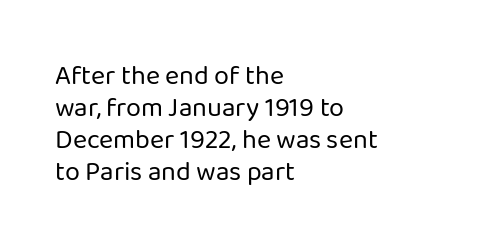
Q: Is the text bold? A: No.
Q: Is the text italic (slanted)? A: No, it is upright.
Q: Is the text underlined? A: No.
Q: How is the paragraph aligned? A: Left-aligned.
Q: Is the spacing between letters normal or unusually wide? A: Normal.
